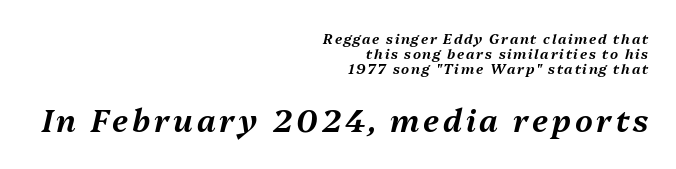
The image shows 31 px text type, italic (leaning right); set right-aligned, tight line spacing (1.06x), not underlined; the second (bottom) block is 2.21x larger; medium stroke contrast and a medium x-height.
